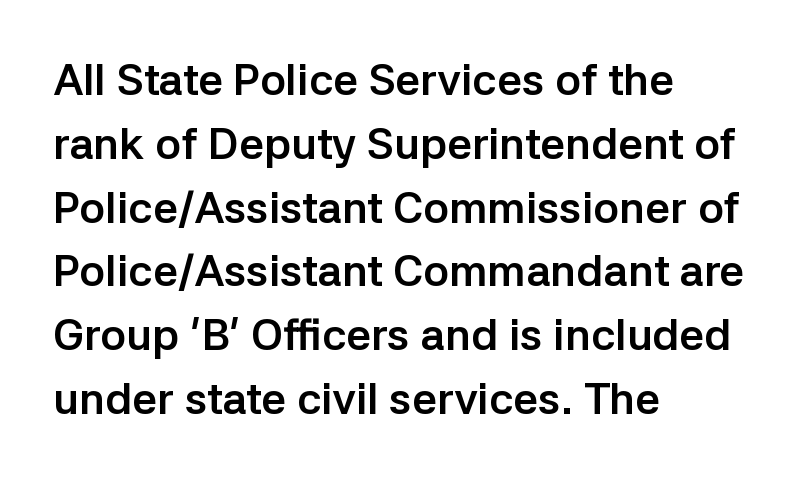
Descenders are the only things crossing below the line. This sample is left-justified, so line endings fall wherever the words run out. This sample uses an upright cut, with every glyph sitting square on the baseline. Compared with an ordinary text face, these strokes are far heavier — a full bold. How would I describe the line gaps? Plain and ordinary.
